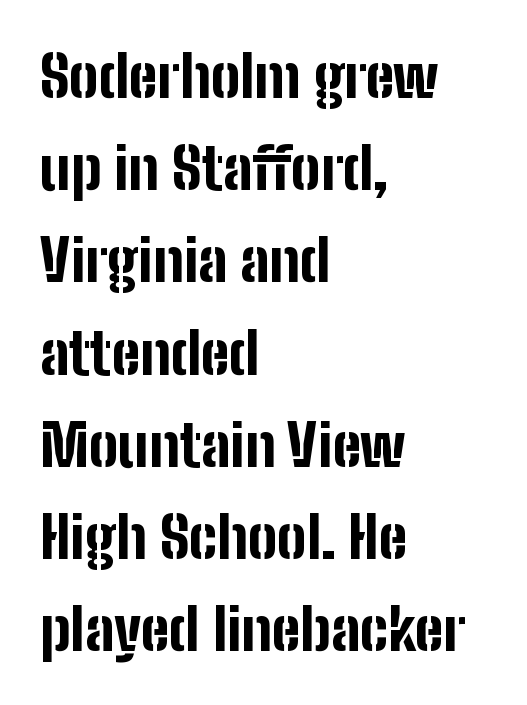
{"serif": "no", "italic": "no", "bold": "yes", "weight": "bold", "width": "condensed", "stroke_contrast": "low", "x_height": "medium", "monospaced": "no", "underline": "no", "align": "left", "line_spacing": "normal", "line_spacing_ratio": 1.59, "letter_spacing": "normal", "letter_spacing_em": 0.0, "glyph_px": 58}
